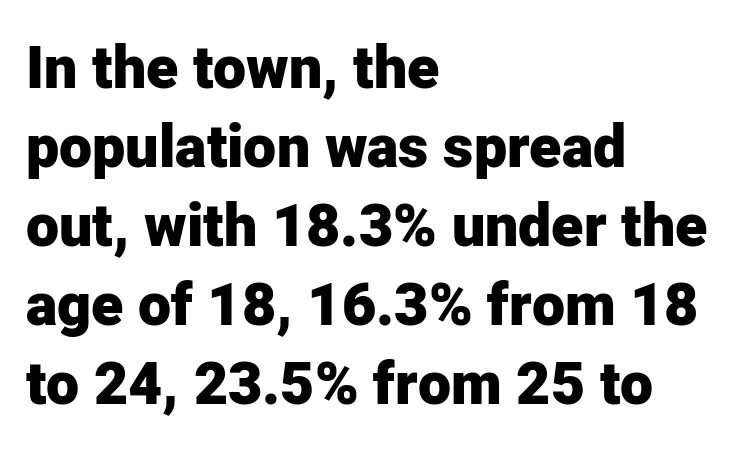
Here the glyphs are tracked normally, forming tight word shapes. Which margin do the lines hug? The left one — the right edge is uneven. When letters stand straight like this, we call the style roman or upright. The letters advance in unequal steps, a hallmark of proportional type. Weight: bold.
